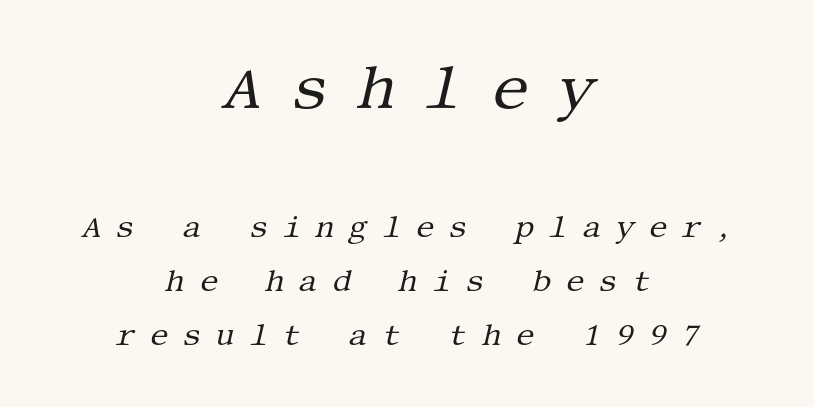
{"serif": "yes", "italic": "yes", "lean": "right", "slant_degrees": 13, "bold": "no", "weight": "regular", "width": "normal", "stroke_contrast": "medium", "x_height": "large", "underline": "no", "align": "center", "line_spacing_ratio": 1.8, "letter_spacing": "wide", "letter_spacing_em": 0.47, "larger_block": "first", "size_ratio": 2.0, "glyph_px": 60}
